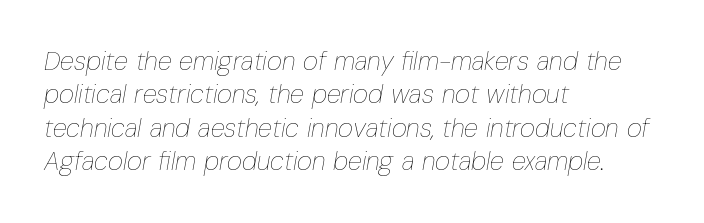
The image shows 26 px text type, italic (leaning right); set left-aligned, normal line spacing (1.28x), normal letter spacing, not underlined.
